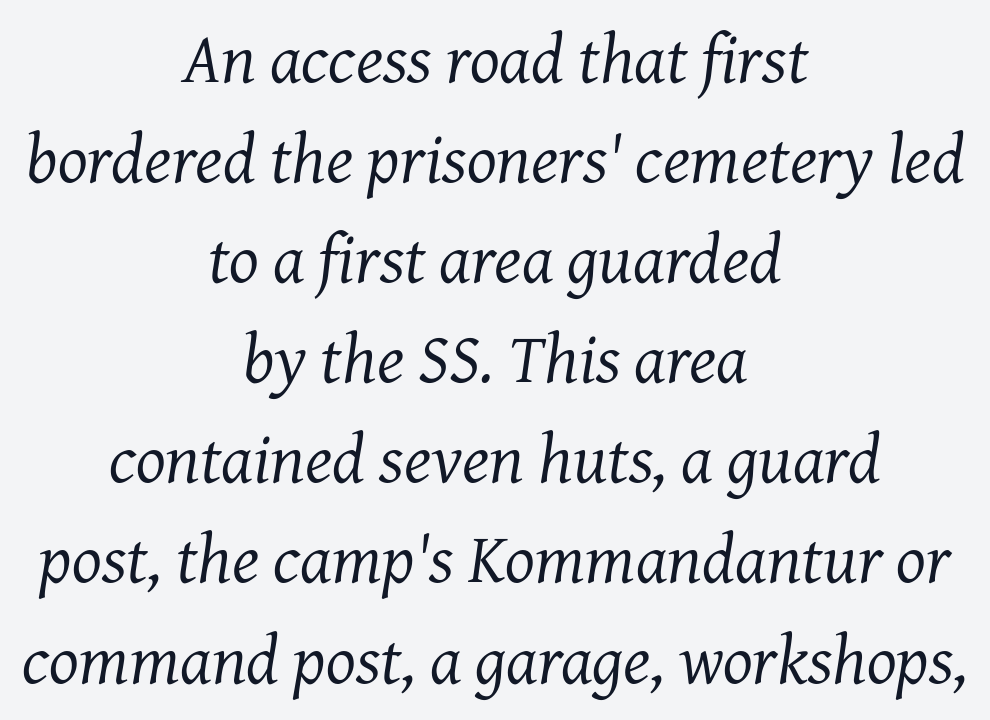
Q: Is the text bold? A: No.
Q: Is the text italic (slanted)? A: Yes, it leans right by about 7 degrees.
Q: Is the typeface a serif or a sans-serif typeface? A: Serif.
Q: Is the text underlined? A: No.
Q: How is the paragraph aligned? A: Centered.
Q: Is the spacing between letters normal or unusually wide? A: Normal.
Q: Is the spacing between lines tight, normal or loose? A: Normal.
Q: Width (condensed, normal, or wide)? A: Normal.
Q: Stroke contrast? A: Medium.
Q: x-height? A: Medium.
Q: Monospaced? A: No.
